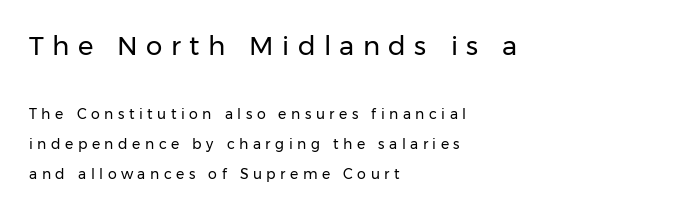
Q: Is the text bold? A: No.
Q: Is the text italic (slanted)? A: No, it is upright.
Q: Is the text underlined? A: No.
Q: How is the paragraph aligned? A: Left-aligned.
Q: Is the spacing between letters normal or unusually wide? A: Unusually wide.
Q: Is the spacing between lines tight, normal or loose? A: Loose.
Q: Which block of text is set in a larger size, the first (top) or the second (bottom)? A: The first (top) one.
